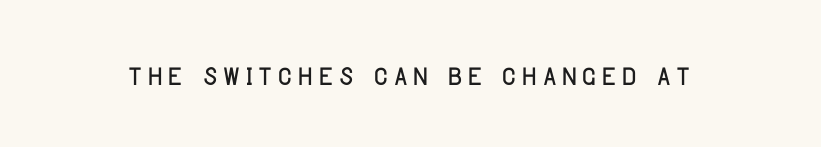
Q: Is the text italic (slanted)? A: No, it is upright.
Q: Is the typeface a serif or a sans-serif typeface? A: Sans-serif.
Q: Is the text underlined? A: No.
Q: Width (condensed, normal, or wide)? A: Condensed.
Q: Stroke contrast? A: Low.
Q: x-height? A: Large.
Q: Monospaced? A: No.
